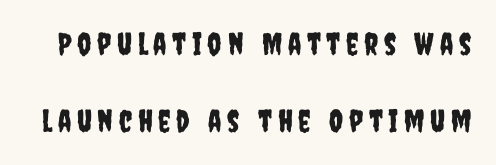
{"serif": "no", "italic": "no", "width": "condensed", "stroke_contrast": "low", "x_height": "large", "monospaced": "no", "underline": "no", "line_spacing": "loose", "line_spacing_ratio": 2.5, "glyph_px": 31}
